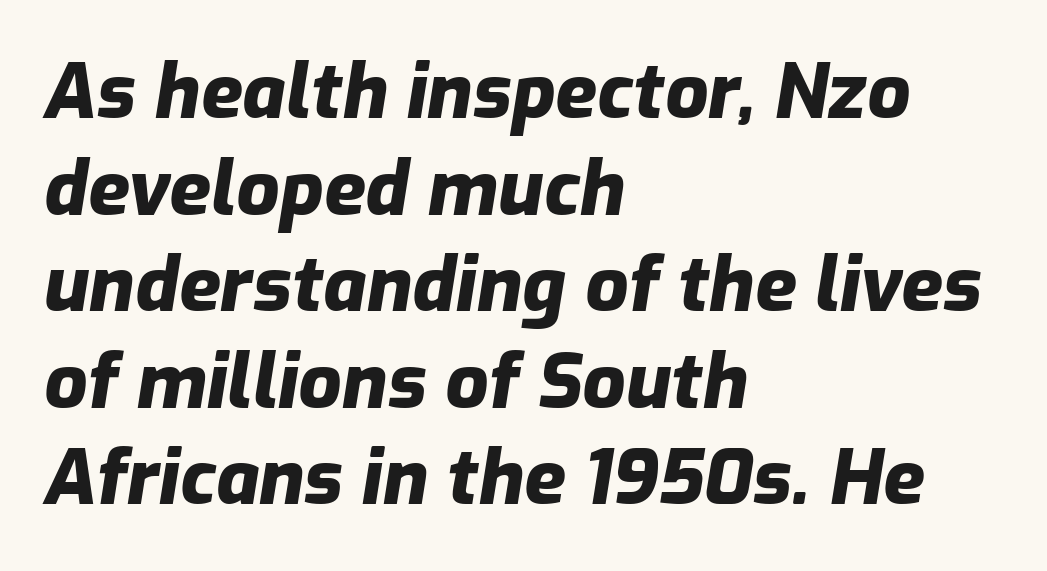
Summary of weight: heavy, a full bold. Every row of glyphs begins at an identical x-position on the left. The area under the type is left untouched. Vertically, the passage feels balanced, rows spaced as you'd expect.
